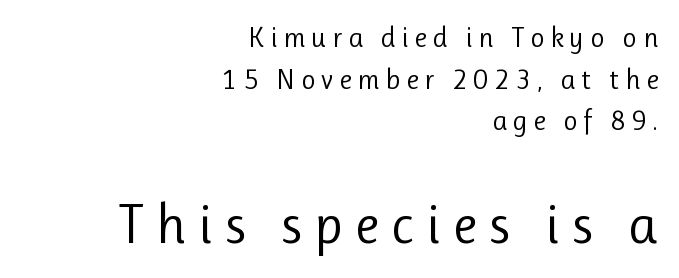
{"serif": "no", "italic": "no", "bold": "no", "weight": "regular", "width": "normal", "stroke_contrast": "low", "x_height": "medium", "monospaced": "no", "underline": "no", "align": "right", "line_spacing": "normal", "line_spacing_ratio": 1.49, "letter_spacing": "wide", "letter_spacing_em": 0.21, "larger_block": "second", "size_ratio": 2.0, "glyph_px": 56}
